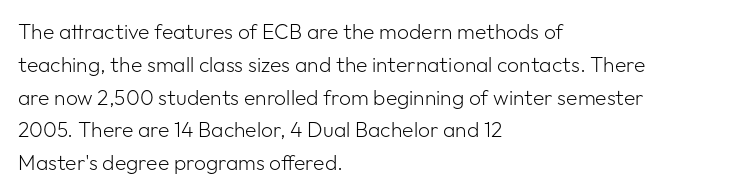
Q: Is the text bold? A: No.
Q: Is the text italic (slanted)? A: No, it is upright.
Q: Is the text underlined? A: No.
Q: How is the paragraph aligned? A: Left-aligned.
Q: Is the spacing between letters normal or unusually wide? A: Normal.
Q: Is the spacing between lines tight, normal or loose? A: Normal.
